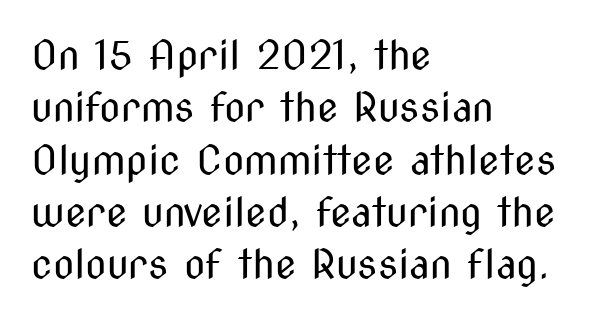
Q: Is the text bold? A: No.
Q: Is the text italic (slanted)? A: No, it is upright.
Q: Is the typeface a serif or a sans-serif typeface? A: Sans-serif.
Q: Is the text underlined? A: No.
Q: How is the paragraph aligned? A: Left-aligned.
Q: Is the spacing between letters normal or unusually wide? A: Normal.
Q: Is the spacing between lines tight, normal or loose? A: Normal.
Q: Width (condensed, normal, or wide)? A: Condensed.
Q: Stroke contrast? A: Medium.
Q: x-height? A: Medium.
Q: Monospaced? A: No.
